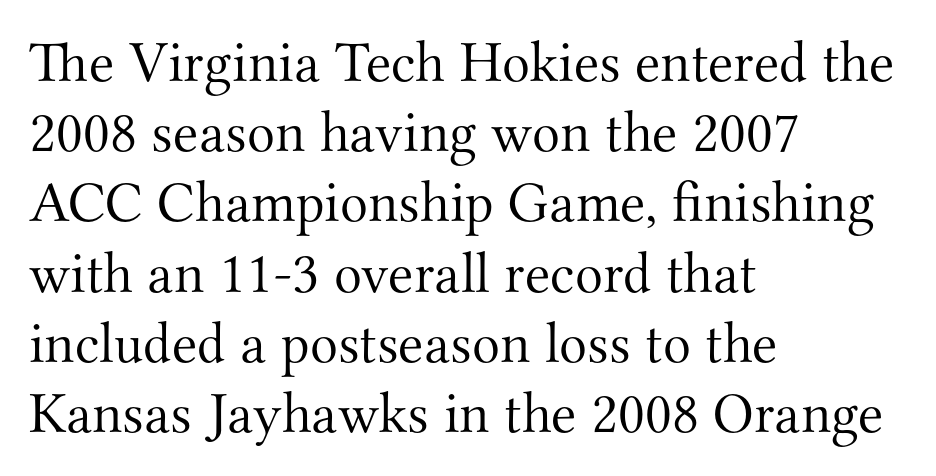
The image shows 58 px light serif type, upright; set left-aligned, line spacing 1.21x, normal letter spacing, not underlined; medium stroke contrast and a small x-height.
